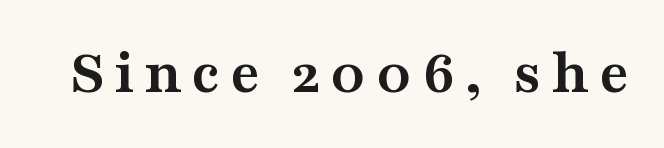
Each letter keeps its own natural width here, so spacing adapts to shape. Look at the bottom of the vertical strokes: they flare into serifs here. Unmarked baselines from the first word to the last. Posture: vertical.
